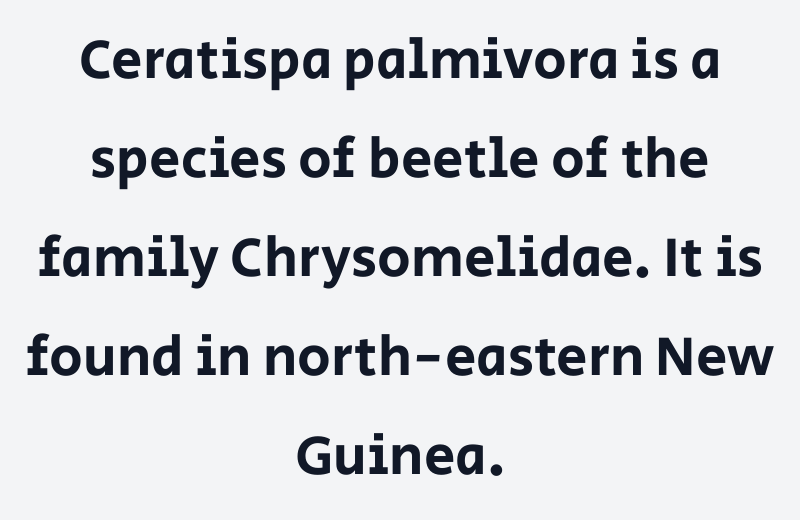
The line texture is even and compact thanks to regular tracking. This is roman type, the default non-slanted kind. Glance below the letters and you will spot only blank space. Stroke terminals: plain, sans-serif. Layout note: lines centered.
